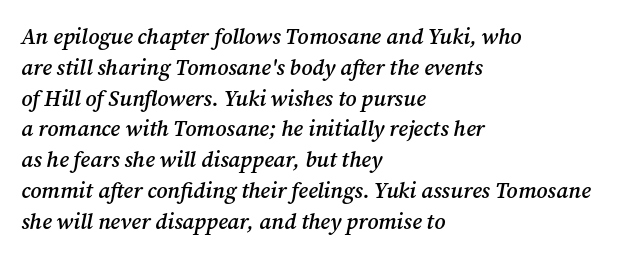
Q: Is the text bold? A: Semi-bold.
Q: Is the text italic (slanted)? A: Yes, it leans right by about 12 degrees.
Q: Is the text underlined? A: No.
Q: How is the paragraph aligned? A: Left-aligned.
Q: Is the spacing between letters normal or unusually wide? A: Normal.
Q: Is the spacing between lines tight, normal or loose? A: Normal.
